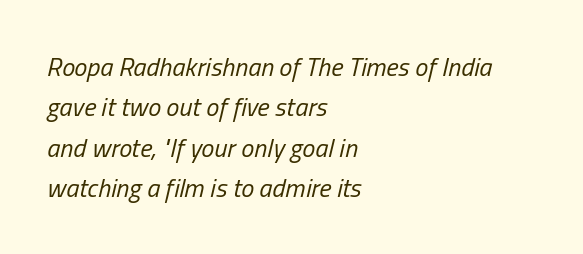
The image shows 26 px text type, italic (leaning right); set left-aligned, normal line spacing (1.55x), normal letter spacing, not underlined.
